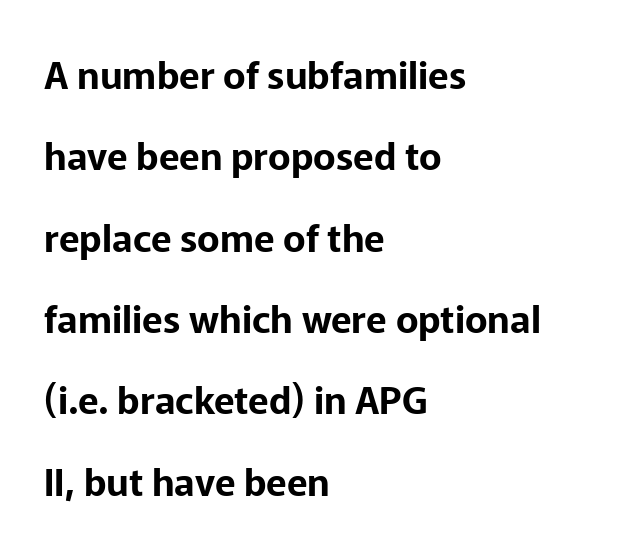
The image shows 38 px sans-serif type, upright; set left-aligned, loose line spacing (2.14x), normal letter spacing, not underlined; low stroke contrast and a medium x-height.
